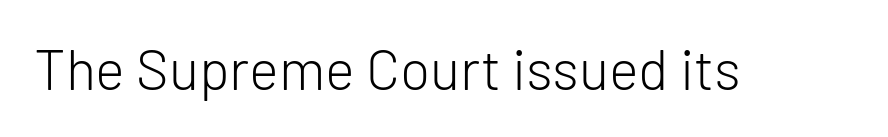
Each letter keeps its own natural width here, so spacing adapts to shape. Type style note: lacks serifs. Designer's note — italics off, roman on. This rendering leaves character spacing at its baseline value. The letters look calm and open, with moderate or lighter stems.
